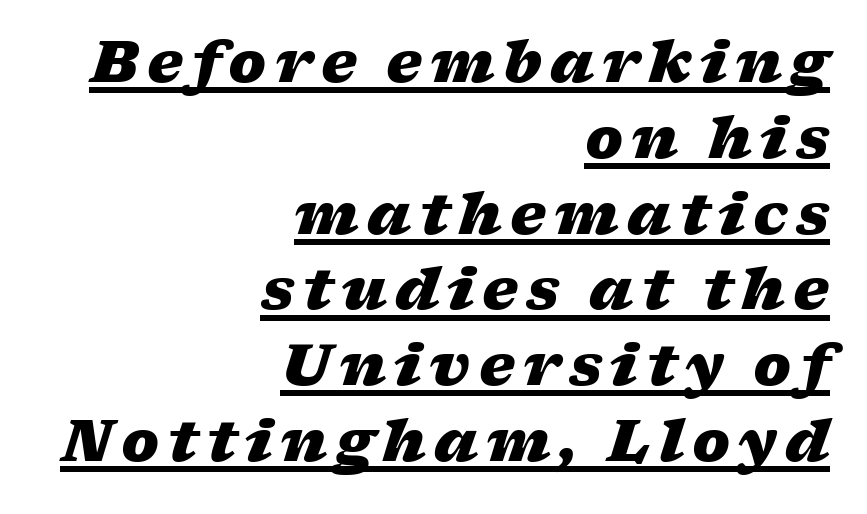
{"italic": "yes", "lean": "right", "slant_degrees": 17, "bold": "yes", "weight": "heavy", "width": "wide", "stroke_contrast": "low", "x_height": "medium", "monospaced": "no", "underline": "yes", "align": "right", "line_spacing": "normal", "line_spacing_ratio": 1.33, "glyph_px": 57}
